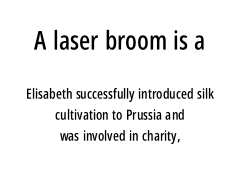
Any mark beneath the type? The region is blank. The gaps between neighbouring characters are ordinary and unremarkable. Italic: no, the glyphs are upright roman. Evenly set lines give the paragraph a standard silhouette.
